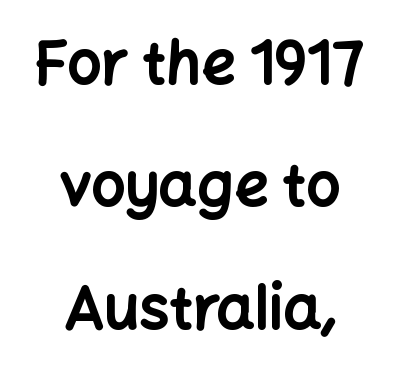
{"serif": "no", "italic": "no", "bold": "yes", "weight": "bold", "width": "normal", "stroke_contrast": "low", "x_height": "medium", "monospaced": "no", "underline": "no", "align": "center", "line_spacing": "loose", "line_spacing_ratio": 2.04, "letter_spacing": "normal", "letter_spacing_em": 0.0, "glyph_px": 60}
